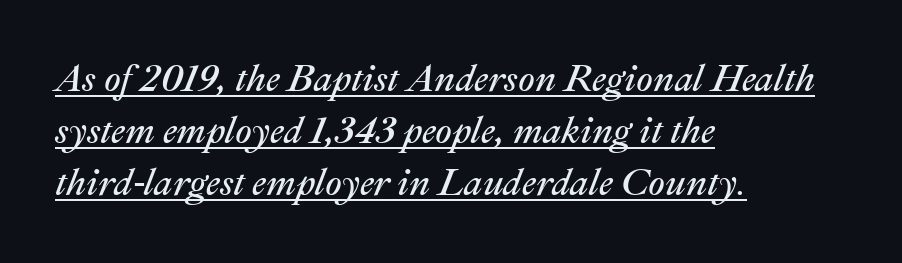
The image shows 37 px regular-weight type, italic (leaning right); set left-aligned, normal line spacing (1.41x), normal letter spacing, underlined; medium stroke contrast and a medium x-height.
